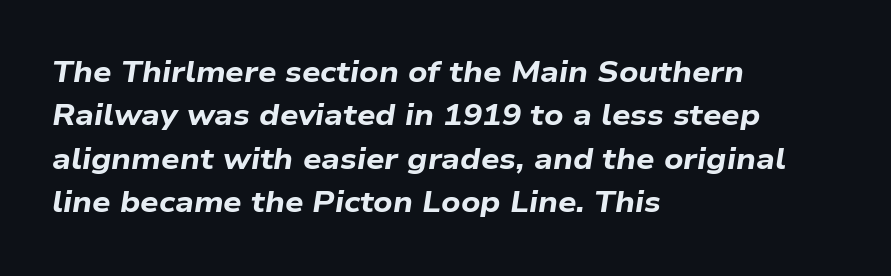
The image shows 29 px bold, wide type, italic (leaning right); set left-aligned, normal line spacing (1.5x), normal letter spacing, not underlined; low stroke contrast and a medium x-height.
